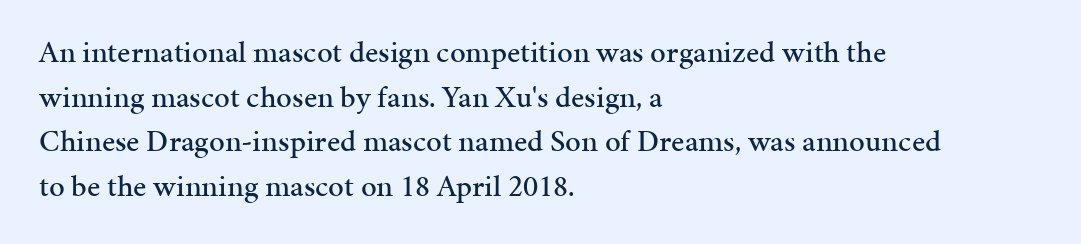
The image shows 31 px serif type, upright; set left-aligned, normal line spacing (1.44x), normal letter spacing, not underlined; medium stroke contrast and a medium x-height.
